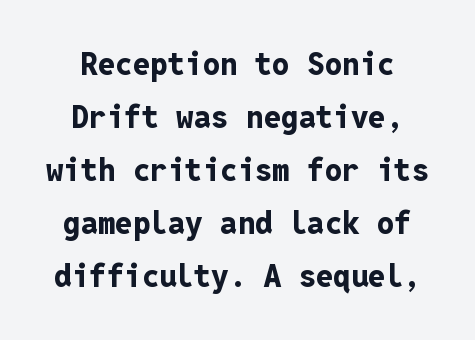
Q: Is the text bold? A: Yes.
Q: Is the text italic (slanted)? A: No, it is upright.
Q: Is the typeface a serif or a sans-serif typeface? A: Sans-serif.
Q: Is the text underlined? A: No.
Q: Is the spacing between letters normal or unusually wide? A: Normal.
Q: Width (condensed, normal, or wide)? A: Normal.
Q: Stroke contrast? A: Low.
Q: x-height? A: Medium.
Q: Monospaced? A: Yes.
